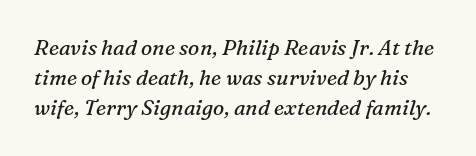
The image shows 21 px text type, italic (leaning right); set normal line spacing (1.43x), normal letter spacing, not underlined.
